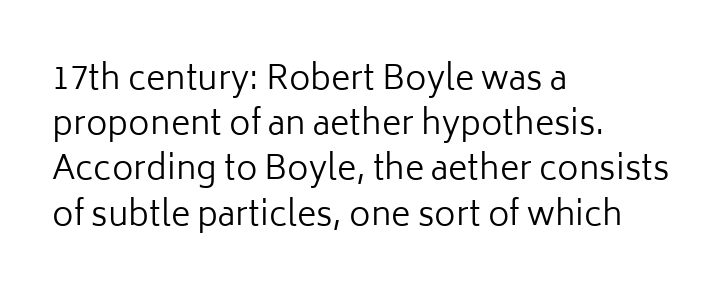
Varying glyph widths throughout — classic text-font behaviour. Underline: absent. The line texture is even and compact thanks to regular tracking. Does the type have serifs? No, each stem ends abruptly. What's the leading like? Ordinary, nothing unusual.
